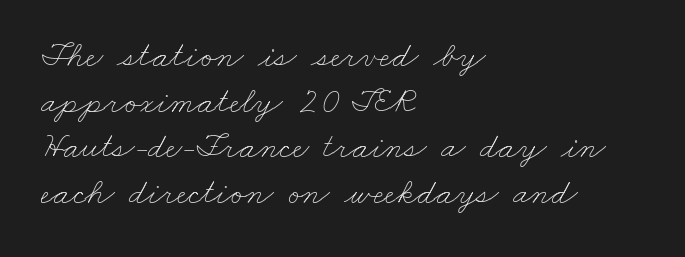
Descenders hang freely into open space. Proportional: the letters do not fall into vertical columns. Line starts are locked; line ends wander. The typesetting does not lean heavy: it is not bold. These lines keep a tight, regular rhythm from letter to letter.
